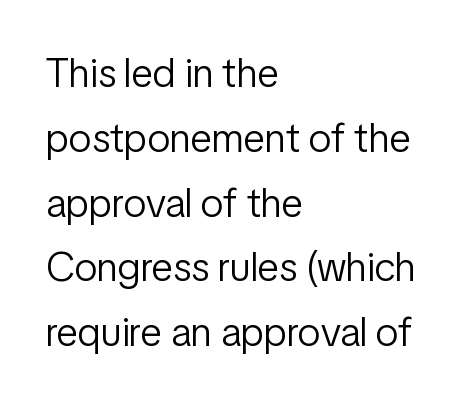
Q: Is the text bold? A: No.
Q: Is the text italic (slanted)? A: No, it is upright.
Q: Is the typeface a serif or a sans-serif typeface? A: Sans-serif.
Q: Is the text underlined? A: No.
Q: How is the paragraph aligned? A: Left-aligned.
Q: Is the spacing between letters normal or unusually wide? A: Normal.
Q: Is the spacing between lines tight, normal or loose? A: Normal.
Q: Width (condensed, normal, or wide)? A: Condensed.
Q: Stroke contrast? A: Low.
Q: x-height? A: Medium.
Q: Monospaced? A: No.
